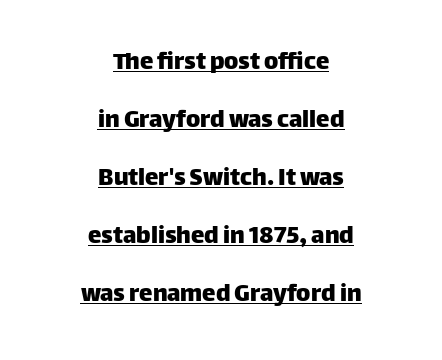
The image shows 27 px text type, upright; set centered, loose line spacing (2.15x), normal letter spacing, underlined.
